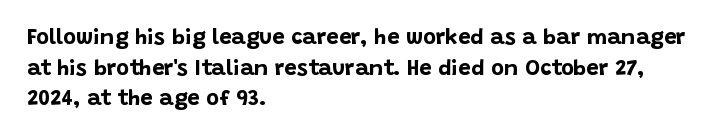
{"italic": "no", "bold": "yes", "underline": "no", "align": "left", "line_spacing": "normal", "line_spacing_ratio": 1.39, "letter_spacing": "normal", "letter_spacing_em": 0.0, "glyph_px": 22}
